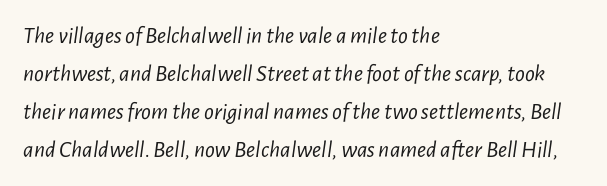
Q: Is the text bold? A: No.
Q: Is the text italic (slanted)? A: Yes, it leans right by about 7 degrees.
Q: Is the text underlined? A: No.
Q: How is the paragraph aligned? A: Left-aligned.
Q: Is the spacing between letters normal or unusually wide? A: Normal.
Q: Is the spacing between lines tight, normal or loose? A: Normal.
